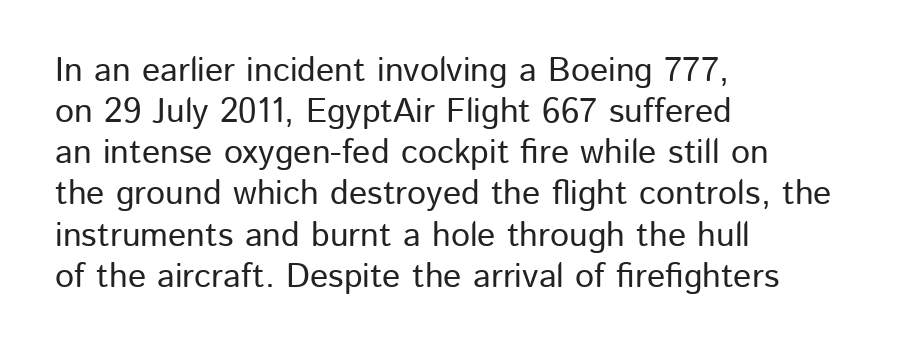
The image shows 34 px sans-serif type, upright; set left-aligned, line spacing 1.21x, normal letter spacing, not underlined; low stroke contrast and a medium x-height.
